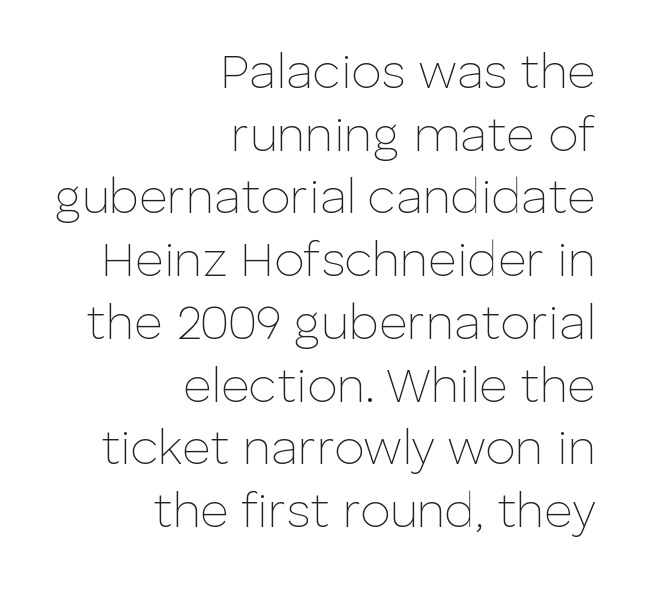
The image shows 49 px thin sans-serif type, upright; set right-aligned, normal line spacing (1.28x), normal letter spacing, not underlined; low stroke contrast and a medium x-height.
